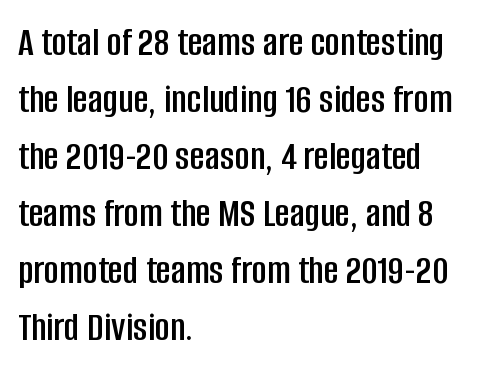
{"serif": "no", "italic": "no", "width": "condensed", "stroke_contrast": "low", "x_height": "large", "monospaced": "no", "underline": "no", "align": "left", "line_spacing": "normal", "line_spacing_ratio": 1.39, "letter_spacing": "normal", "letter_spacing_em": 0.0, "glyph_px": 41}
